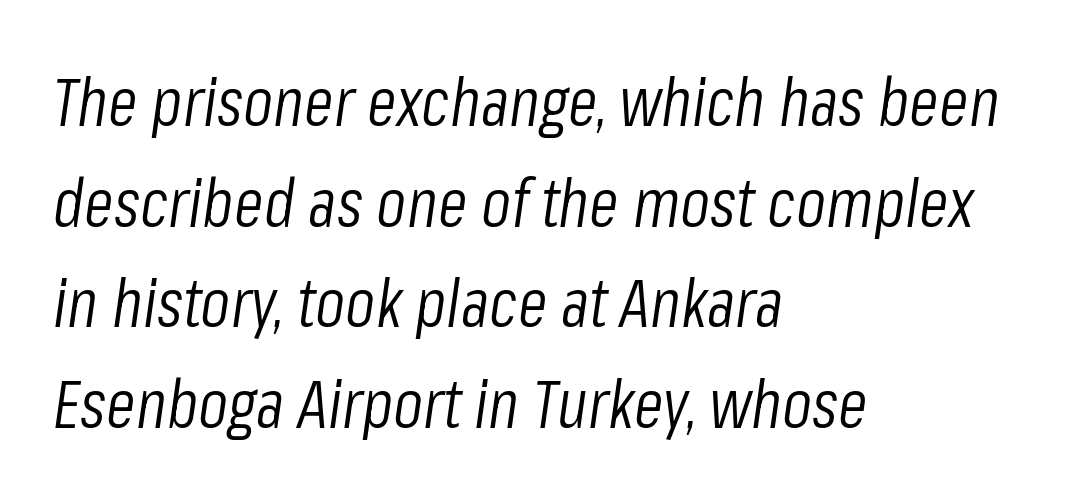
How would I describe the line gaps? Plain and ordinary. Type without underlining. Here the designer chose a conventional face with non-uniform glyph widths. Slanted lettering throughout.
